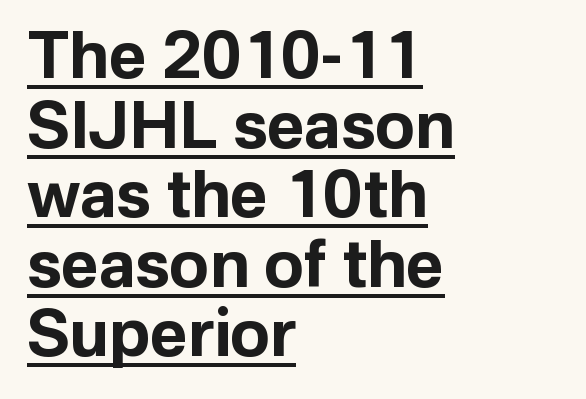
{"serif": "no", "italic": "no", "bold": "yes", "weight": "bold", "width": "normal", "stroke_contrast": "low", "x_height": "medium", "monospaced": "no", "underline": "yes", "align": "left", "line_spacing": "tight", "line_spacing_ratio": 1.07, "letter_spacing": "normal", "letter_spacing_em": 0.0, "glyph_px": 65}
